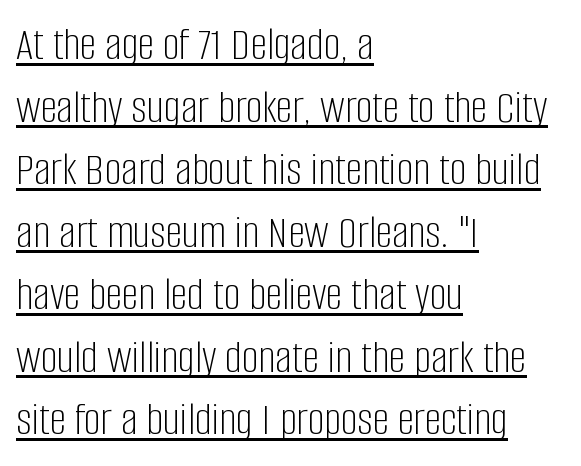
The image shows 47 px light, condensed sans-serif type, upright; set left-aligned, normal line spacing (1.33x), normal letter spacing, underlined; low stroke contrast and a large x-height.
